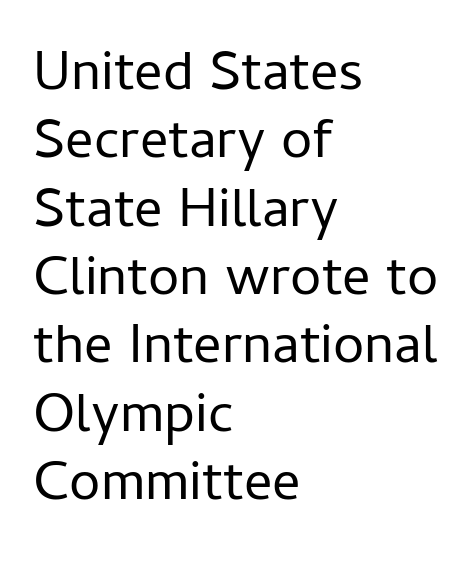
Q: Is the text bold? A: No.
Q: Is the text italic (slanted)? A: No, it is upright.
Q: Is the typeface a serif or a sans-serif typeface? A: Sans-serif.
Q: Is the text underlined? A: No.
Q: How is the paragraph aligned? A: Left-aligned.
Q: Is the spacing between letters normal or unusually wide? A: Normal.
Q: Width (condensed, normal, or wide)? A: Normal.
Q: Stroke contrast? A: Low.
Q: x-height? A: Medium.
Q: Monospaced? A: No.
